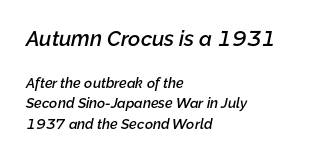
{"italic": "yes", "lean": "right", "slant_degrees": 12, "bold": "semi", "underline": "no", "align": "left", "line_spacing": "normal", "line_spacing_ratio": 1.47, "letter_spacing": "normal", "letter_spacing_em": 0.0, "larger_block": "first", "size_ratio": 1.5, "glyph_px": 21}
